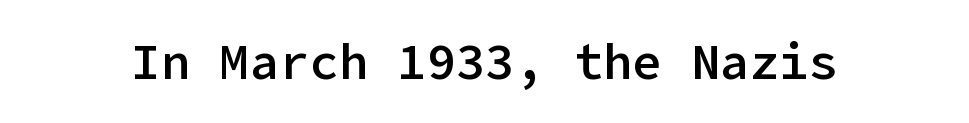
The rendering uses a semibold face; strokes are thickened but not to full bold. No extra tracking has been applied to these lines. To sum up the face: it is a sans, with no serifs. Each row of text sits above clean, open space.
